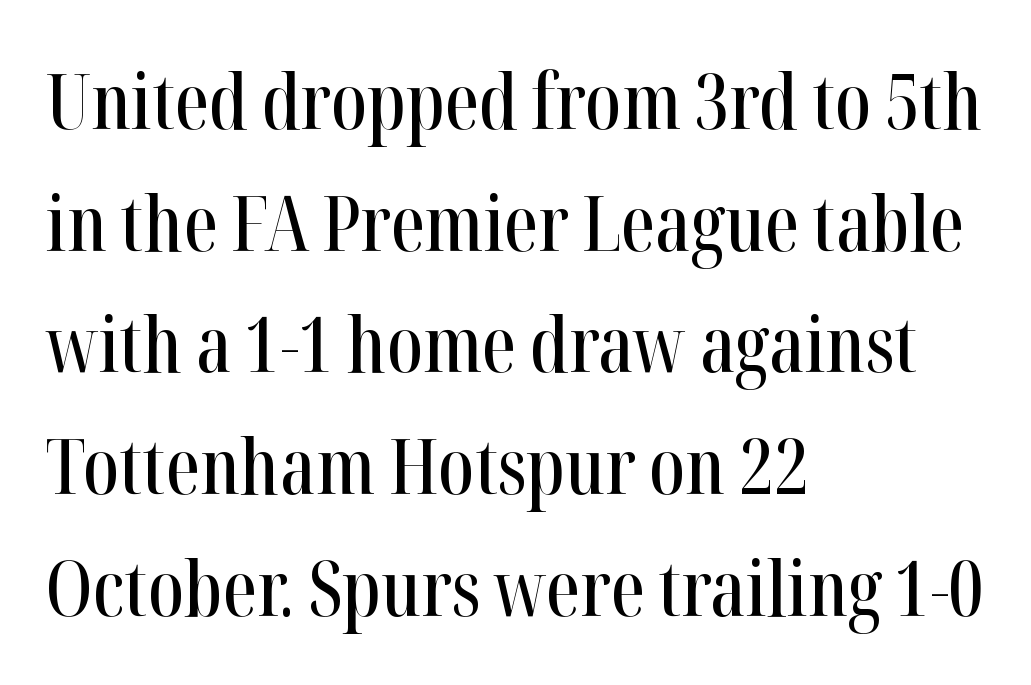
{"serif": "yes", "italic": "no", "width": "condensed", "stroke_contrast": "high", "x_height": "medium", "monospaced": "no", "underline": "no", "align": "left", "line_spacing": "normal", "line_spacing_ratio": 1.58, "letter_spacing": "normal", "letter_spacing_em": 0.0, "glyph_px": 77}
